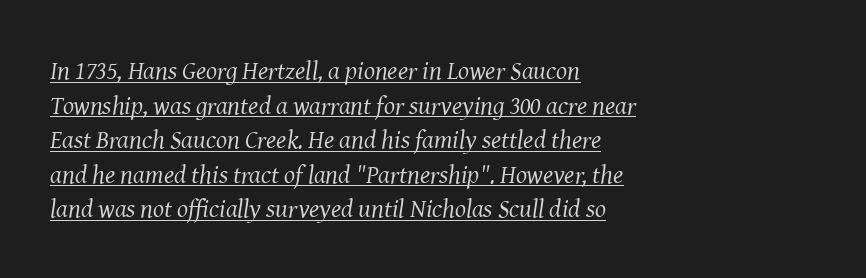
Counters stay open thanks to moderate or lighter strokes. Yep, that's italic — everything's leaning. What's the leading like? Ordinary, nothing unusual. Compared with a centered layout, this one pins lines to the left instead. The rendered words wear a rule along their underside. Each word holds together tightly as a unit, with standard inter-letter gaps.
